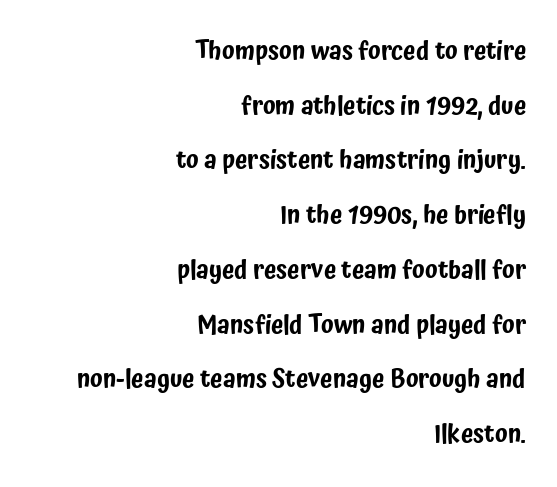
{"italic": "no", "underline": "no", "align": "right", "line_spacing": "loose", "line_spacing_ratio": 2.19, "letter_spacing": "normal", "letter_spacing_em": 0.0, "glyph_px": 25}
